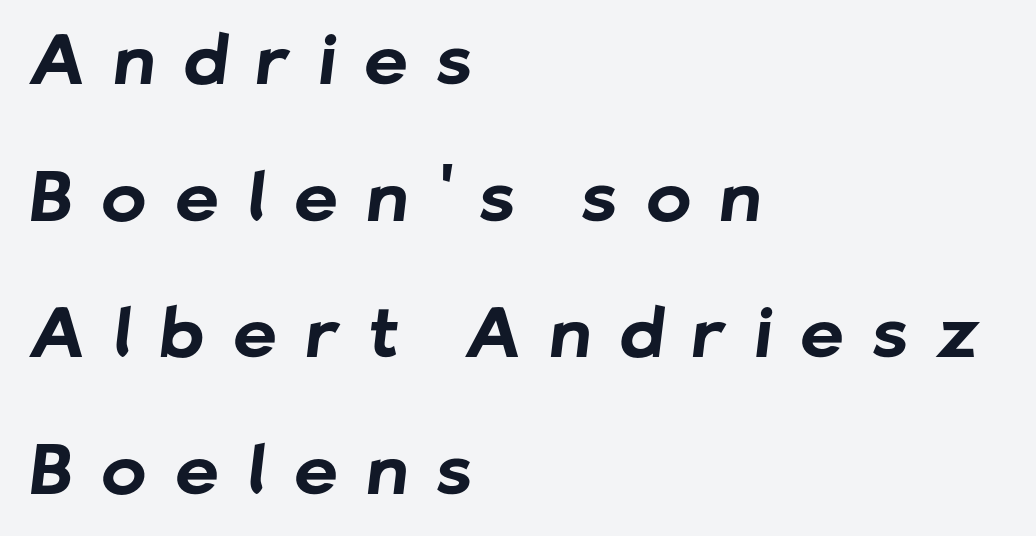
The rendering anchors every line to the left-hand side. Each new line begins a long way beneath the previous one. Each word looks stretched out because of the extra space between its letters. A typesetter would call this proportional, since set widths differ per character.
